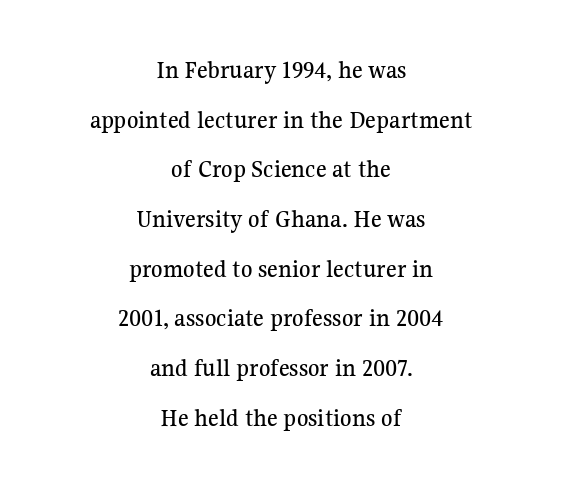
Q: Is the text italic (slanted)? A: No, it is upright.
Q: Is the text underlined? A: No.
Q: How is the paragraph aligned? A: Centered.
Q: Is the spacing between letters normal or unusually wide? A: Normal.
Q: Is the spacing between lines tight, normal or loose? A: Loose.
